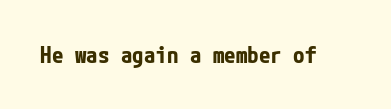
{"italic": "no", "bold": "yes", "underline": "no", "letter_spacing": "normal", "letter_spacing_em": 0.0, "glyph_px": 23}
